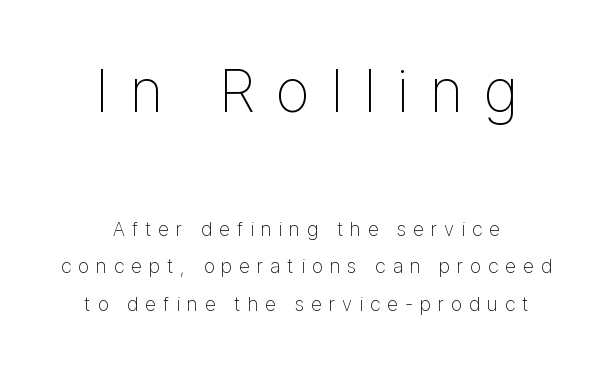
The image shows 61 px thin, condensed sans-serif type, upright; set centered, line spacing 1.87x, unusually wide letter spacing (+0.35 em), not underlined; the first (top) block is 3.05x larger; low stroke contrast and a medium x-height.
